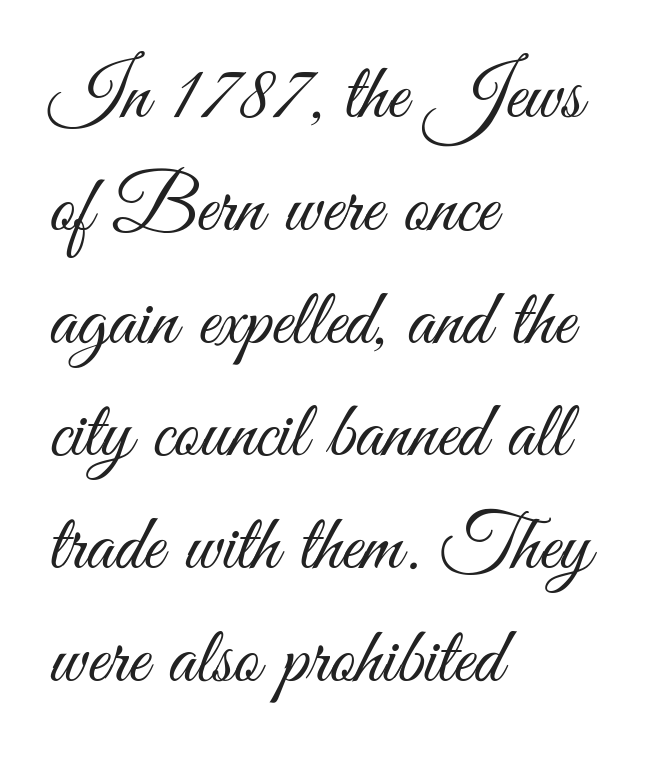
{"serif": "no", "bold": "no", "weight": "light", "width": "condensed", "stroke_contrast": "medium", "x_height": "small", "monospaced": "no", "underline": "no", "align": "left", "line_spacing": "normal", "line_spacing_ratio": 1.41, "letter_spacing": "normal", "letter_spacing_em": 0.0, "glyph_px": 80}
